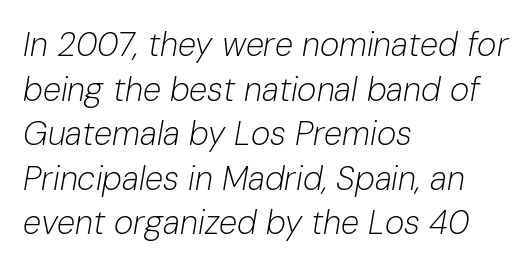
The image shows 33 px light type, italic (leaning right); set left-aligned, normal line spacing (1.35x), normal letter spacing, not underlined; low stroke contrast and a medium x-height.
